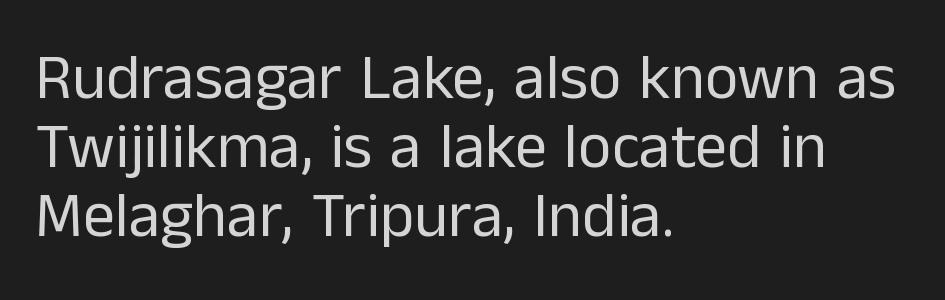
The typesetter chose a ragged-right arrangement here. Typographically, this falls in the sans-serif category. Check the space under the baseline: it is left empty. The letters stand straight up with perfectly vertical stems.
